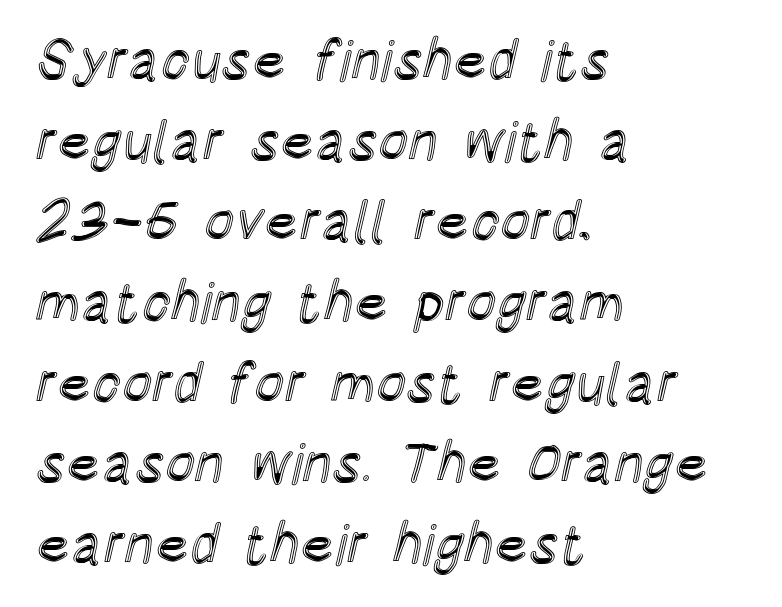
Q: Is the text italic (slanted)? A: Yes.
Q: Is the text underlined? A: No.
Q: How is the paragraph aligned? A: Left-aligned.
Q: Is the spacing between letters normal or unusually wide? A: Normal.
Q: Is the spacing between lines tight, normal or loose? A: Normal.
Q: Width (condensed, normal, or wide)? A: Condensed.
Q: x-height? A: Large.
Q: Monospaced? A: No.
